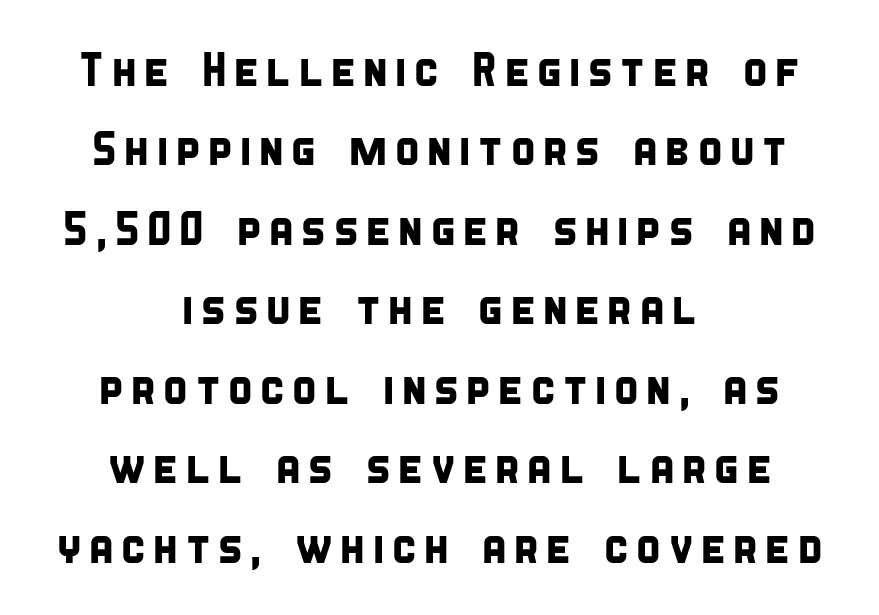
The rows are spaced the way most documents space them. Caption: multi-line text, centered on the measure. The letters carry no serifs — their stems end cleanly without finishing strokes. Think of a printed novel: that variable character pitch is what you see here.
